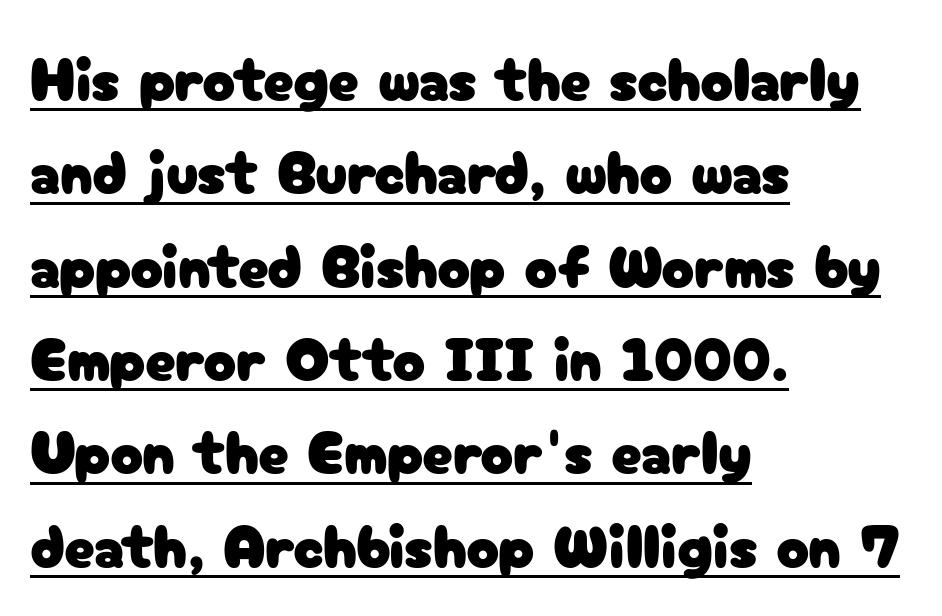
{"serif": "no", "italic": "no", "width": "normal", "stroke_contrast": "low", "x_height": "medium", "monospaced": "no", "underline": "yes", "align": "left", "line_spacing": "normal", "line_spacing_ratio": 1.53, "letter_spacing": "normal", "letter_spacing_em": 0.0, "glyph_px": 61}
